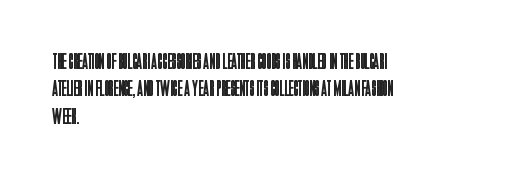
{"italic": "no", "bold": "no", "underline": "no", "align": "left", "line_spacing": "normal", "line_spacing_ratio": 1.25, "letter_spacing": "normal", "letter_spacing_em": 0.0, "glyph_px": 22}
